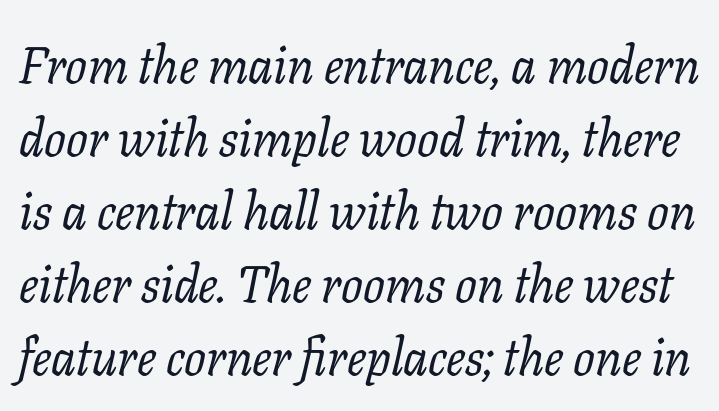
The image shows 51 px regular-weight serif type, italic (leaning right); set normal line spacing (1.43x), normal letter spacing, not underlined; low stroke contrast and a medium x-height.
